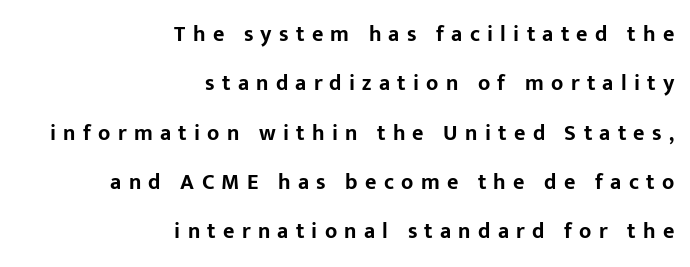
This sample trades compactness for vertical openness between lines. The strip under each line holds only bare page. The text block is weighted toward the right margin, trailing off unevenly leftward. Compared with typical body copy, the letter spacing here is much looser.
